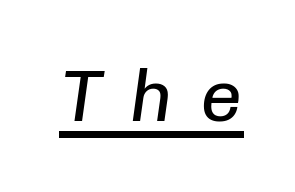
The image shows 73 px regular-weight type, italic (leaning right), monospaced; set unusually wide letter spacing (+0.36 em), underlined; low stroke contrast and a medium x-height.
